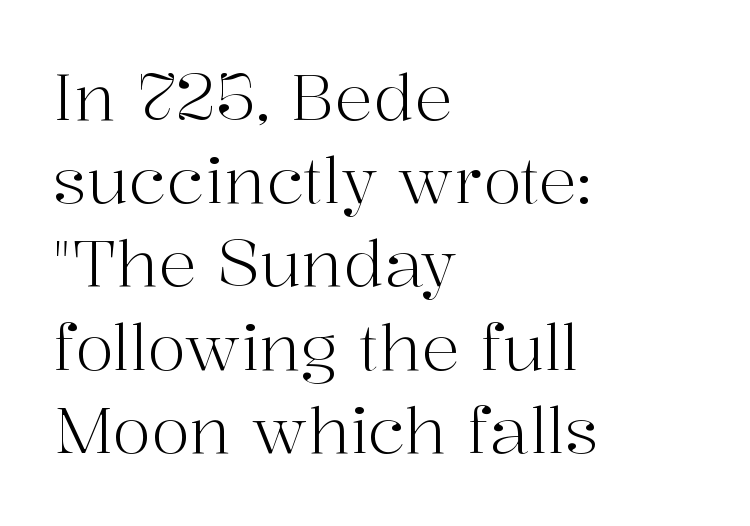
The image shows 64 px light serif type, upright; set left-aligned, normal line spacing (1.3x), normal letter spacing, not underlined; high stroke contrast and a medium x-height.
